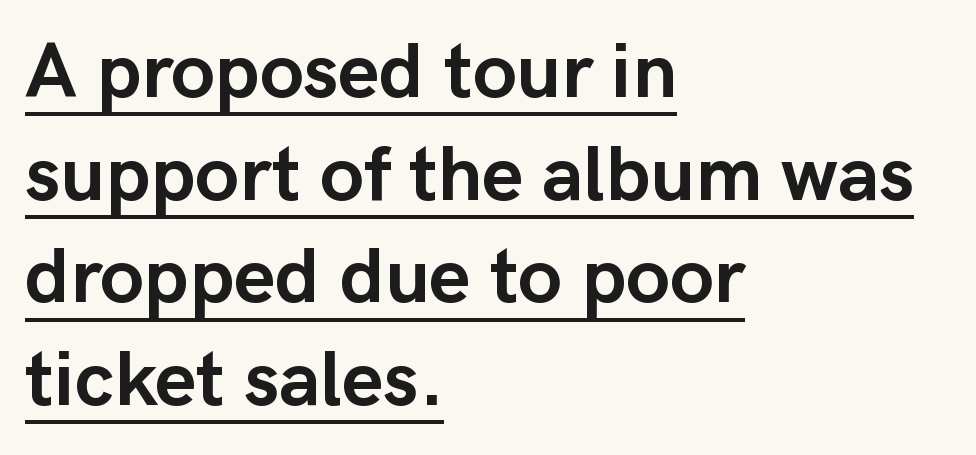
The image shows 79 px semibold sans-serif type, upright; set left-aligned, normal line spacing (1.3x), normal letter spacing, underlined; low stroke contrast and a medium x-height.
